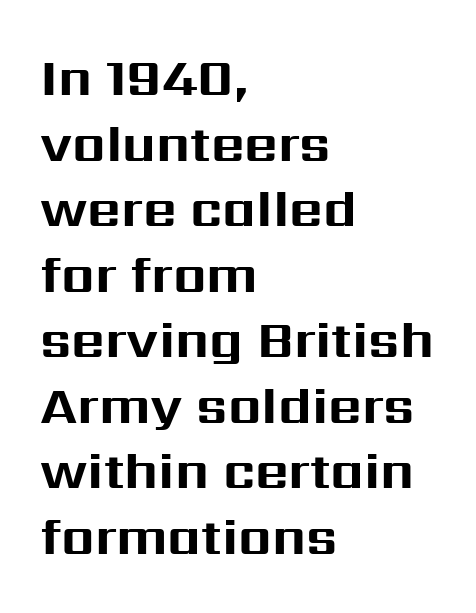
{"serif": "no", "italic": "no", "bold": "yes", "weight": "bold", "width": "normal", "stroke_contrast": "medium", "x_height": "medium", "monospaced": "no", "underline": "no", "align": "left", "line_spacing": "normal", "line_spacing_ratio": 1.26, "letter_spacing": "normal", "letter_spacing_em": 0.0, "glyph_px": 52}
